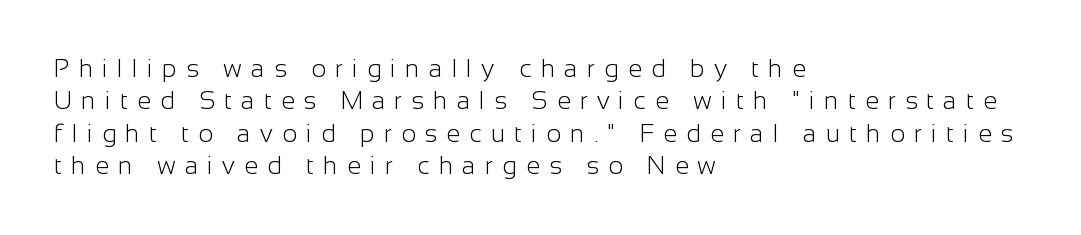
The image shows 25 px text type, upright; set left-aligned, normal line spacing (1.3x), unusually wide letter spacing (+0.37 em), not underlined.
